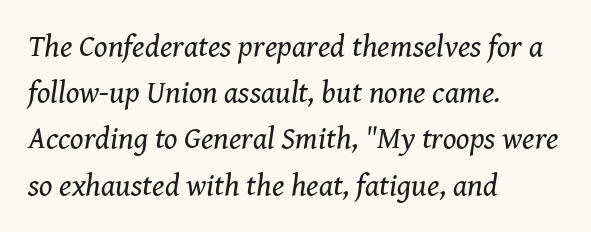
{"serif": "yes", "italic": "yes", "lean": "right", "slant_degrees": 8, "bold": "no", "weight": "regular", "width": "normal", "stroke_contrast": "medium", "x_height": "medium", "monospaced": "no", "underline": "no", "align": "left", "line_spacing": "normal", "line_spacing_ratio": 1.49, "letter_spacing": "normal", "letter_spacing_em": 0.0, "glyph_px": 31}
